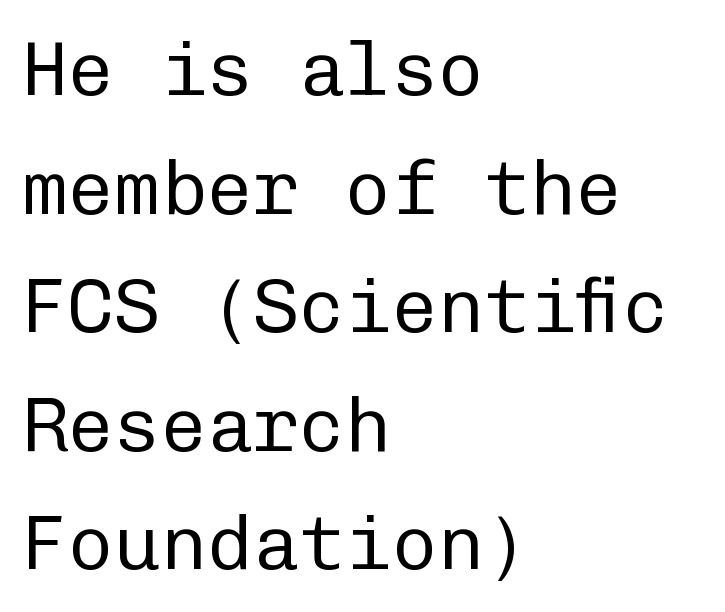
{"serif": "no", "italic": "no", "bold": "no", "weight": "regular", "width": "normal", "stroke_contrast": "low", "x_height": "medium", "monospaced": "yes", "underline": "no", "align": "left", "line_spacing": "normal", "line_spacing_ratio": 1.54, "letter_spacing": "normal", "letter_spacing_em": 0.0, "glyph_px": 77}
